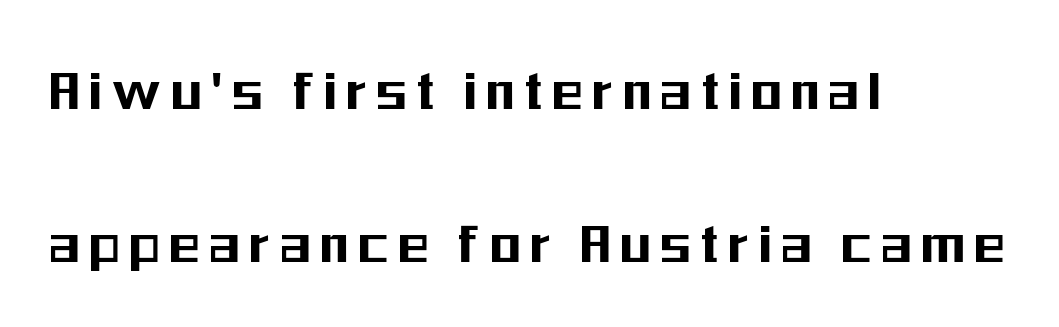
{"serif": "no", "italic": "no", "width": "condensed", "stroke_contrast": "medium", "x_height": "medium", "monospaced": "no", "underline": "no", "align": "left", "line_spacing": "loose", "line_spacing_ratio": 2.47, "glyph_px": 62}
